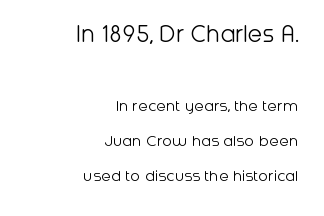
The area under the type is left untouched. There is no visible air inserted between adjacent glyphs. Compared with typical paragraphs, the rows here are farther apart. No extra ink here — the face is not bold. Alignment: flush right.
